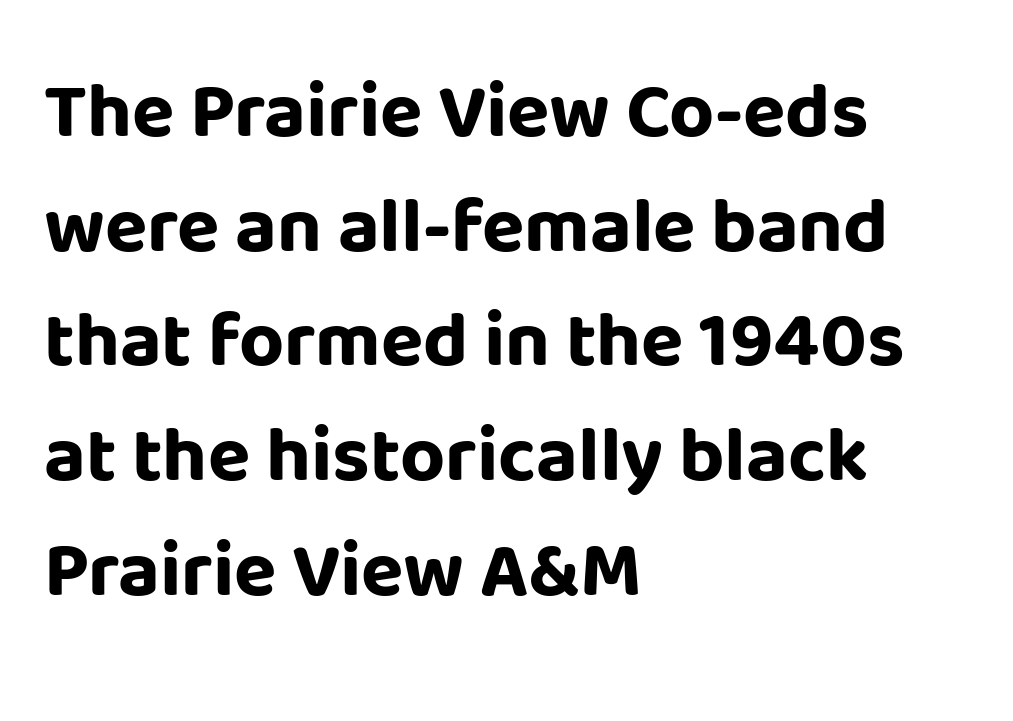
Q: Is the text bold? A: Yes.
Q: Is the text italic (slanted)? A: No, it is upright.
Q: Is the typeface a serif or a sans-serif typeface? A: Sans-serif.
Q: Is the text underlined? A: No.
Q: How is the paragraph aligned? A: Left-aligned.
Q: Is the spacing between letters normal or unusually wide? A: Normal.
Q: Is the spacing between lines tight, normal or loose? A: Normal.
Q: Width (condensed, normal, or wide)? A: Normal.
Q: Stroke contrast? A: Low.
Q: x-height? A: Large.
Q: Monospaced? A: No.
